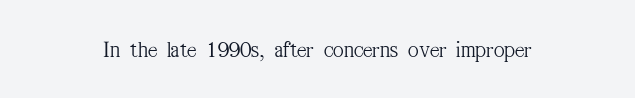
Q: Is the text bold? A: No.
Q: Is the text italic (slanted)? A: No, it is upright.
Q: Is the text underlined? A: No.
Q: Is the spacing between letters normal or unusually wide? A: Normal.
